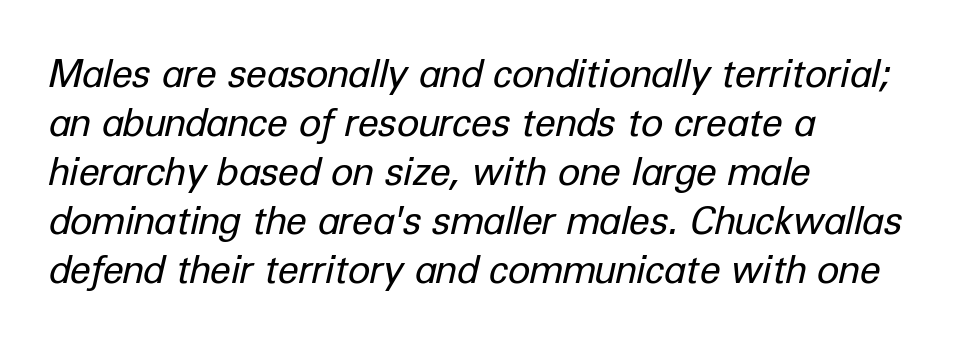
The image shows 38 px regular-weight type, italic (leaning right); set left-aligned, normal line spacing (1.29x), normal letter spacing, not underlined; low stroke contrast and a medium x-height.
